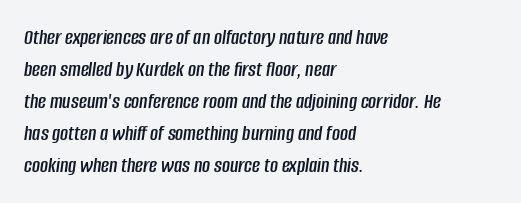
Nothing unusual about the tracking: characters are spaced as the font intends. The vertical gap from one line to the next is medium. The lines are quadded left. The specimen reads as italic at a glance.
